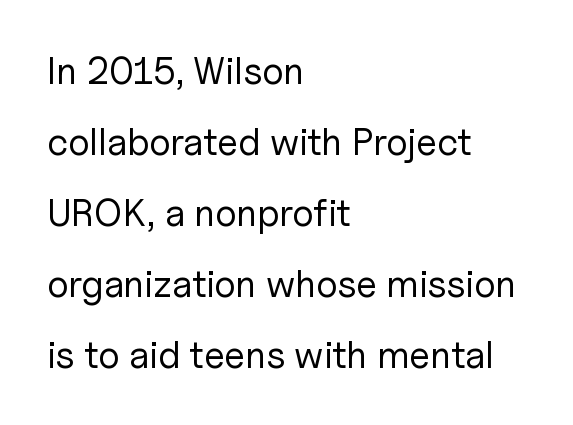
{"serif": "no", "italic": "no", "bold": "no", "weight": "regular", "width": "normal", "stroke_contrast": "low", "x_height": "medium", "monospaced": "no", "underline": "no", "align": "left", "line_spacing_ratio": 1.87, "letter_spacing": "normal", "letter_spacing_em": 0.0, "glyph_px": 38}
